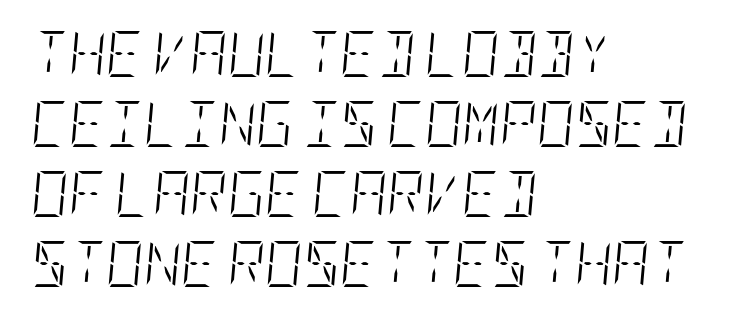
Q: Is the text bold? A: No.
Q: Is the text italic (slanted)? A: Yes, it leans right by about 5 degrees.
Q: Is the text underlined? A: No.
Q: How is the paragraph aligned? A: Left-aligned.
Q: Is the spacing between letters normal or unusually wide? A: Normal.
Q: Is the spacing between lines tight, normal or loose? A: Normal.
Q: Width (condensed, normal, or wide)? A: Condensed.
Q: Stroke contrast? A: Low.
Q: x-height? A: Large.
